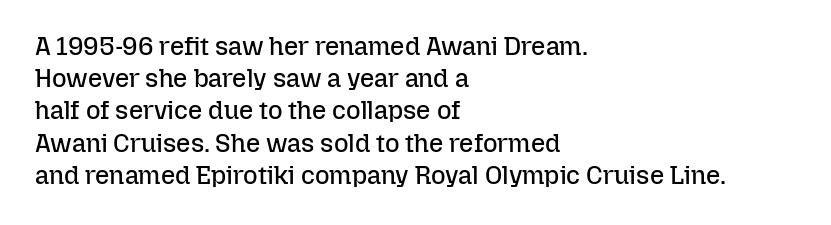
Q: Is the text bold? A: No.
Q: Is the text italic (slanted)? A: No, it is upright.
Q: Is the text underlined? A: No.
Q: How is the paragraph aligned? A: Left-aligned.
Q: Is the spacing between letters normal or unusually wide? A: Normal.
Q: Is the spacing between lines tight, normal or loose? A: Normal.
